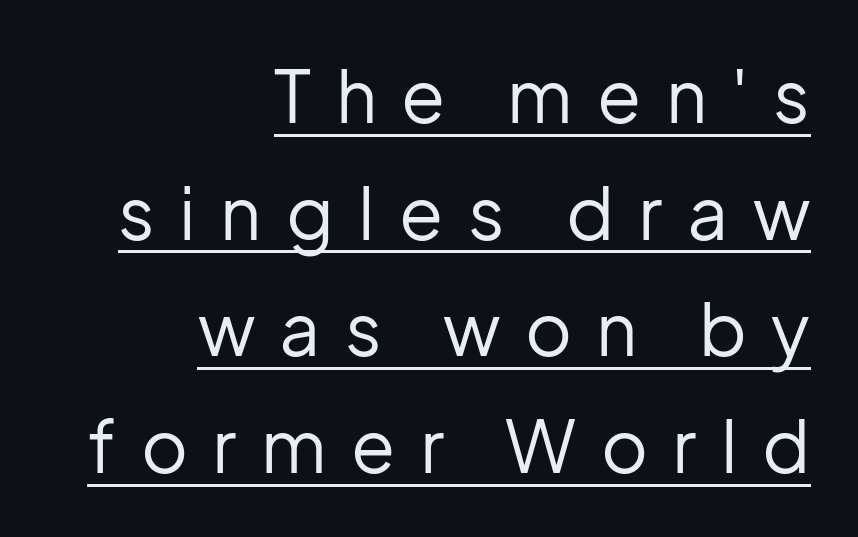
The lines sit at an ordinary, default distance from one another. A flush-right, rag-left setting is used for this passage. Grotesque or geometric, the face here clearly has no serifs. Each stroke keeps to a modest, everyday thickness or less.
